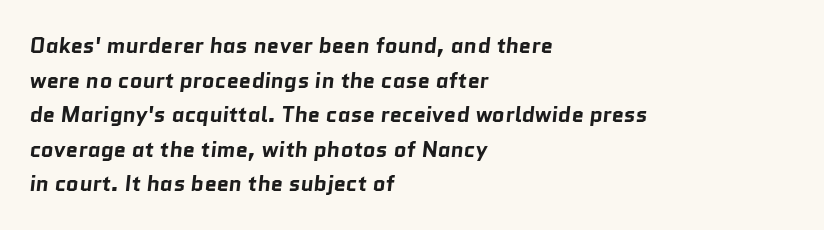
{"bold": "yes", "underline": "no", "align": "left", "line_spacing": "normal", "line_spacing_ratio": 1.57, "letter_spacing": "normal", "letter_spacing_em": 0.0, "glyph_px": 22}
